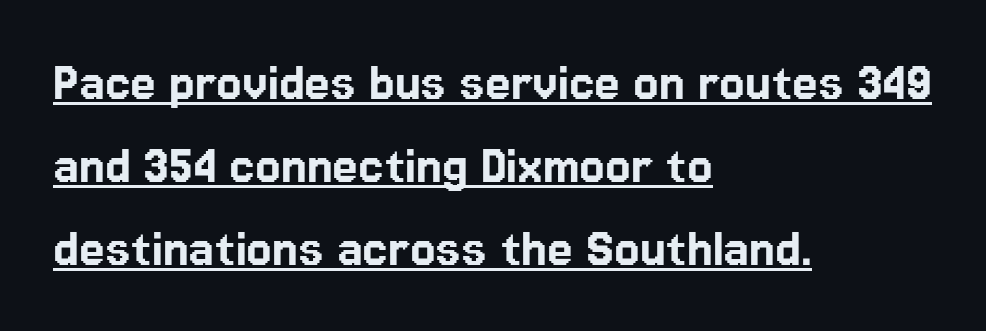
Q: Is the text italic (slanted)? A: No, it is upright.
Q: Is the typeface a serif or a sans-serif typeface? A: Sans-serif.
Q: Is the text underlined? A: Yes.
Q: How is the paragraph aligned? A: Left-aligned.
Q: Is the spacing between letters normal or unusually wide? A: Normal.
Q: Is the spacing between lines tight, normal or loose? A: Normal.
Q: Width (condensed, normal, or wide)? A: Normal.
Q: Stroke contrast? A: Low.
Q: x-height? A: Medium.
Q: Monospaced? A: No.
